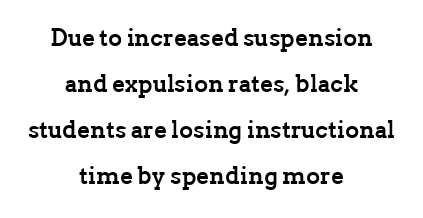
Q: Is the text bold? A: Yes.
Q: Is the text italic (slanted)? A: No, it is upright.
Q: Is the text underlined? A: No.
Q: How is the paragraph aligned? A: Centered.
Q: Is the spacing between letters normal or unusually wide? A: Normal.
Q: Is the spacing between lines tight, normal or loose? A: Loose.
